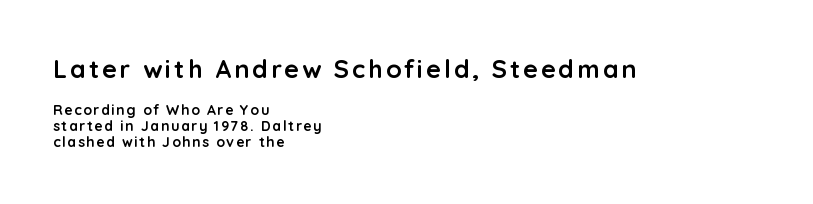
The paragraph has a hard left edge and a soft right edge. I'd describe the lettering as bold — thick and assertive. Is there much room between lines? No — they nearly touch. Words float on clear page, feet unadorned.
